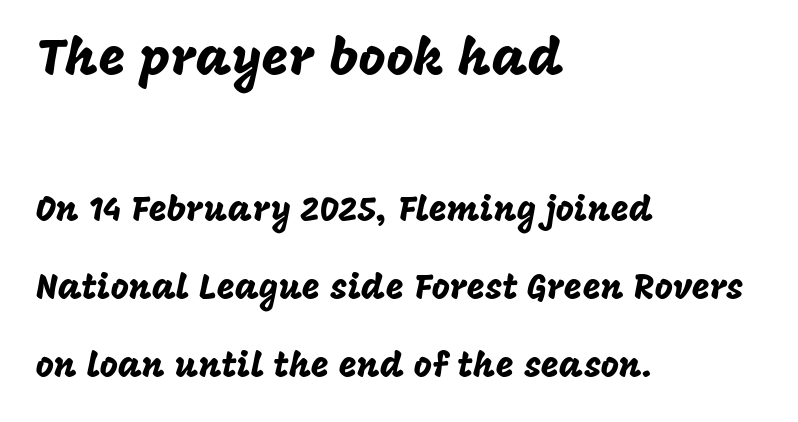
The image shows 52 px sans-serif type; set left-aligned, loose line spacing (2.23x), normal letter spacing, not underlined; the first (top) block is 1.49x larger; low stroke contrast and a large x-height.
